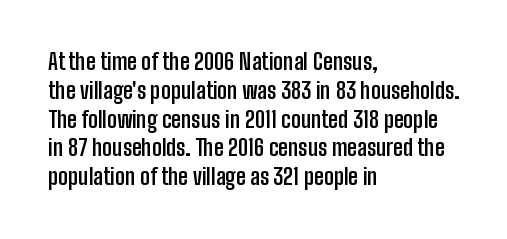
The image shows 22 px bold type, upright; set left-aligned, normal line spacing (1.31x), normal letter spacing, not underlined.
